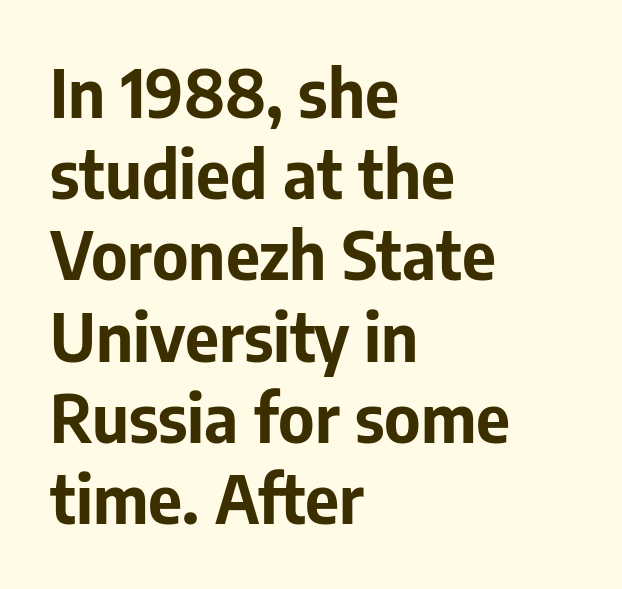
{"serif": "no", "italic": "no", "bold": "yes", "weight": "bold", "width": "normal", "stroke_contrast": "low", "x_height": "medium", "monospaced": "no", "underline": "no", "align": "left", "line_spacing_ratio": 1.23, "letter_spacing": "normal", "letter_spacing_em": 0.0, "glyph_px": 66}
